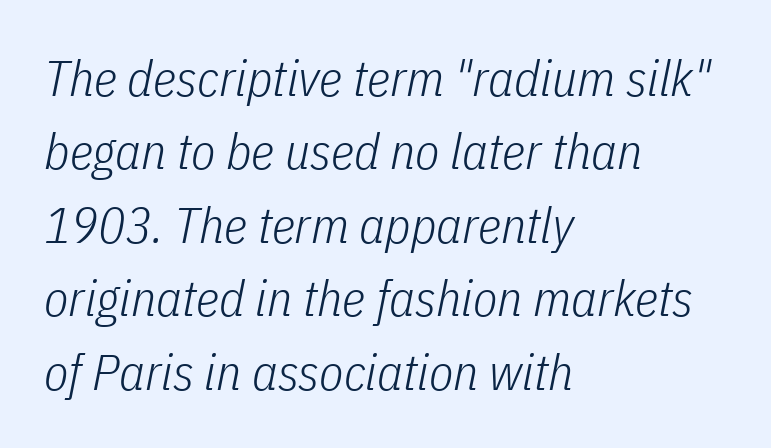
The glyphs look as if they've been sheared to an angle. All the whitespace from short lines collects on the right. Honestly, the row spacing looks completely unremarkable. The letters advance in unequal steps, a hallmark of proportional type. Check under the words: just untouched page. No heavy texture on the line: the type isn't bold.
